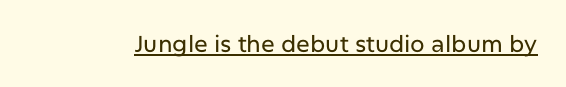
{"italic": "no", "underline": "yes", "letter_spacing": "normal", "letter_spacing_em": 0.0, "glyph_px": 23}
